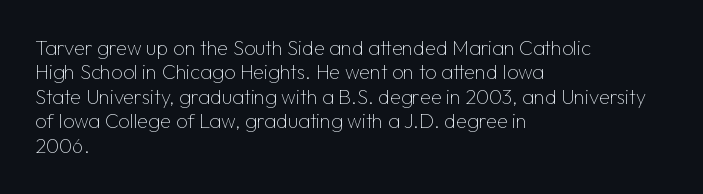
The image shows 20 px text type, upright; set left-aligned, line spacing 1.22x, normal letter spacing, not underlined.
